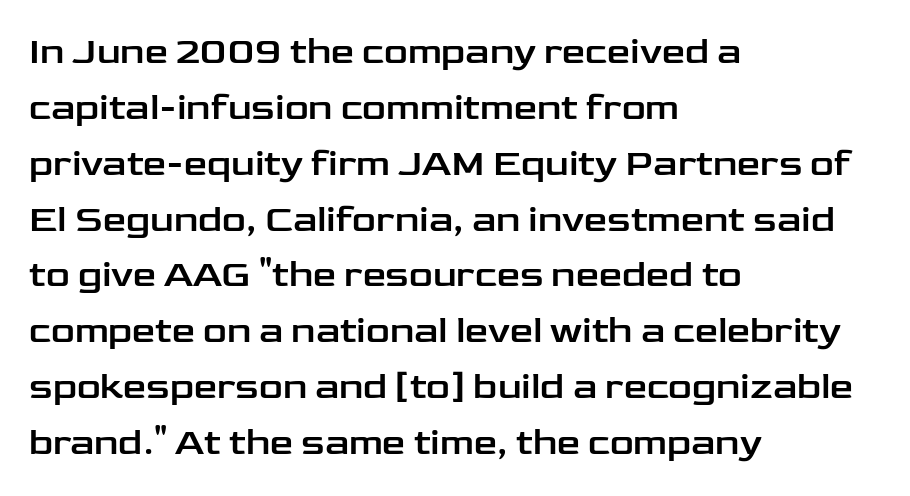
Letterform terminals end flat and unadorned throughout the passage. Upright lettering throughout. In CSS terms this would be text-align: left. Is this a fixed-width face? No — the glyphs have proportional, varying widths. Descenders hang freely into open space.
